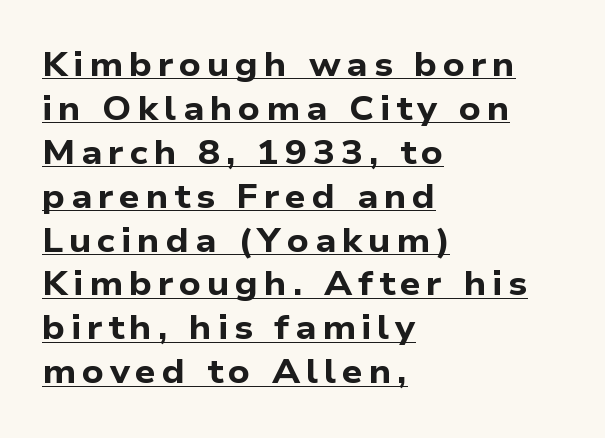
{"serif": "no", "bold": "yes", "weight": "bold", "width": "wide", "stroke_contrast": "low", "x_height": "medium", "monospaced": "no", "underline": "yes", "align": "left", "line_spacing": "normal", "line_spacing_ratio": 1.33, "glyph_px": 33}
